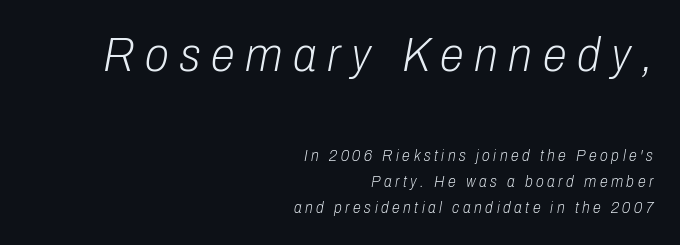
The image shows 49 px light, condensed type, italic (leaning right); set right-aligned, normal line spacing (1.63x), unusually wide letter spacing (+0.22 em), not underlined; the first (top) block is 3.06x larger; low stroke contrast and a medium x-height.
